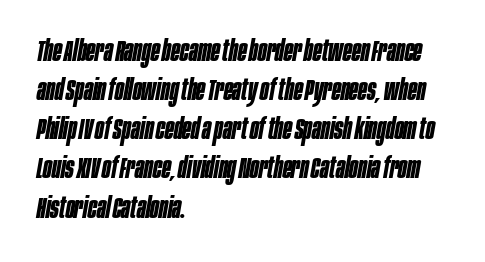
Q: Is the text bold? A: Yes.
Q: Is the text italic (slanted)? A: Yes, it leans right by about 10 degrees.
Q: Is the text underlined? A: No.
Q: How is the paragraph aligned? A: Left-aligned.
Q: Is the spacing between letters normal or unusually wide? A: Normal.
Q: Is the spacing between lines tight, normal or loose? A: Normal.
Q: Width (condensed, normal, or wide)? A: Condensed.
Q: Stroke contrast? A: Low.
Q: x-height? A: Large.
Q: Monospaced? A: No.
